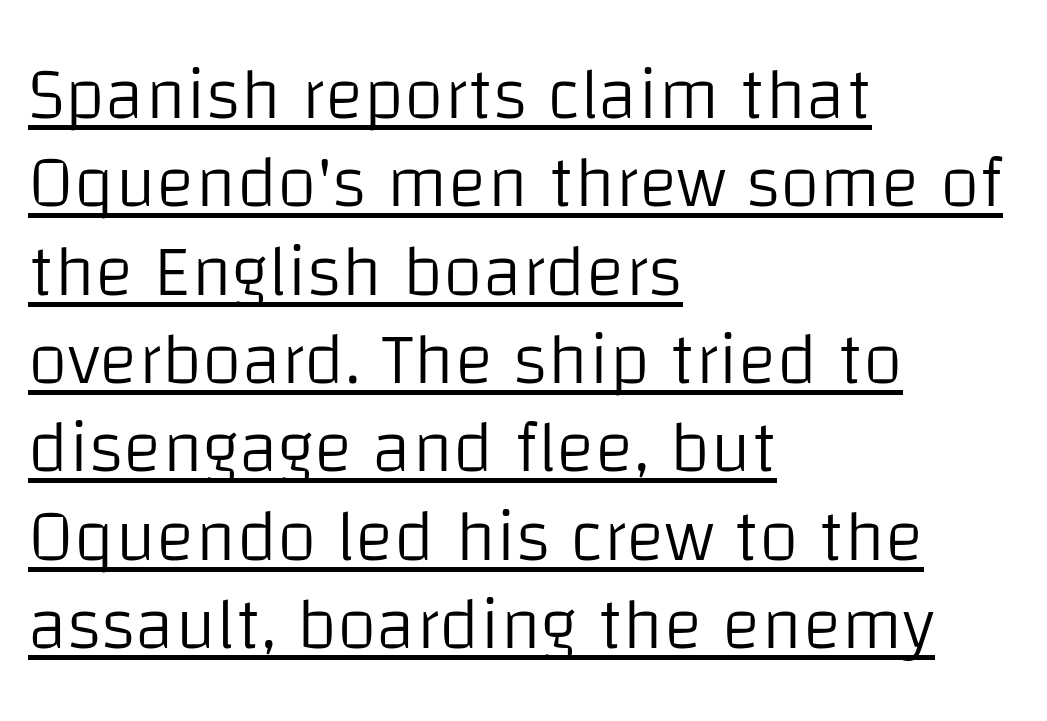
{"serif": "no", "italic": "no", "bold": "no", "weight": "light", "width": "normal", "stroke_contrast": "low", "x_height": "large", "monospaced": "no", "underline": "yes", "align": "left", "line_spacing_ratio": 1.21, "letter_spacing": "normal", "letter_spacing_em": 0.0, "glyph_px": 73}
